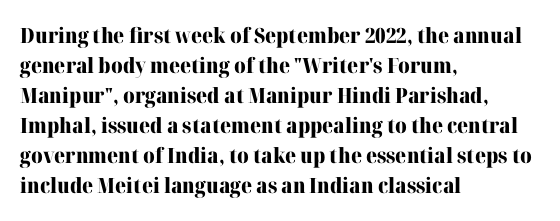
Q: Is the text bold? A: Yes.
Q: Is the text italic (slanted)? A: No, it is upright.
Q: Is the text underlined? A: No.
Q: How is the paragraph aligned? A: Left-aligned.
Q: Is the spacing between letters normal or unusually wide? A: Normal.
Q: Is the spacing between lines tight, normal or loose? A: Normal.
